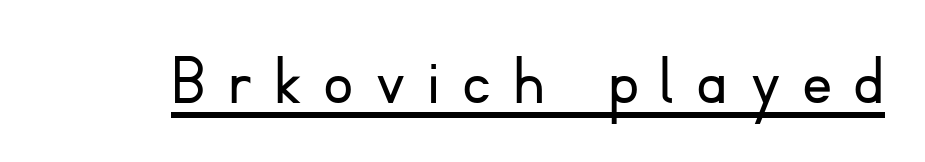
The image shows 75 px light sans-serif type, upright; set unusually wide letter spacing (+0.3 em), underlined; low stroke contrast and a small x-height.
